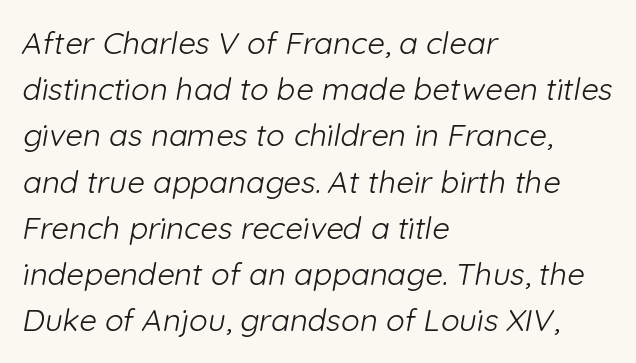
Q: Is the text bold? A: No.
Q: Is the typeface a serif or a sans-serif typeface? A: Sans-serif.
Q: Is the text underlined? A: No.
Q: How is the paragraph aligned? A: Left-aligned.
Q: Is the spacing between letters normal or unusually wide? A: Normal.
Q: Is the spacing between lines tight, normal or loose? A: Normal.
Q: Width (condensed, normal, or wide)? A: Normal.
Q: Stroke contrast? A: Low.
Q: x-height? A: Medium.
Q: Monospaced? A: No.
